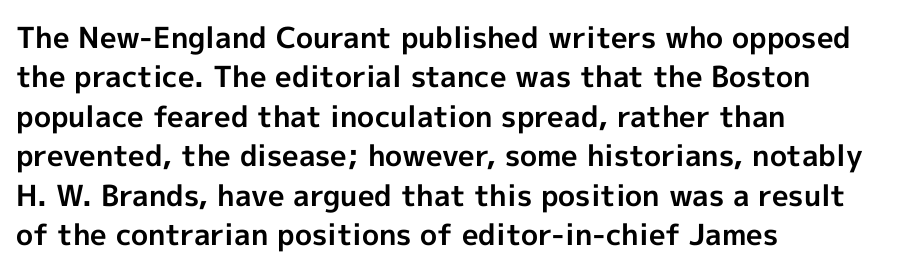
Q: Is the text bold? A: Yes.
Q: Is the text italic (slanted)? A: No, it is upright.
Q: Is the typeface a serif or a sans-serif typeface? A: Sans-serif.
Q: Is the text underlined? A: No.
Q: How is the paragraph aligned? A: Left-aligned.
Q: Is the spacing between letters normal or unusually wide? A: Normal.
Q: Is the spacing between lines tight, normal or loose? A: Normal.
Q: Width (condensed, normal, or wide)? A: Normal.
Q: x-height? A: Medium.
Q: Monospaced? A: No.
